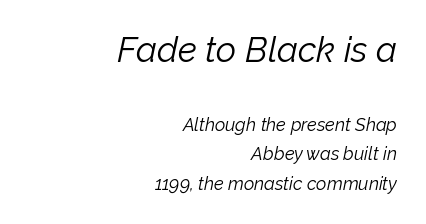
{"italic": "yes", "lean": "right", "slant_degrees": 12, "bold": "no", "weight": "light", "width": "normal", "stroke_contrast": "low", "x_height": "medium", "monospaced": "no", "underline": "no", "align": "right", "line_spacing": "normal", "line_spacing_ratio": 1.63, "letter_spacing": "normal", "letter_spacing_em": 0.0, "larger_block": "first", "size_ratio": 1.94, "glyph_px": 35}
